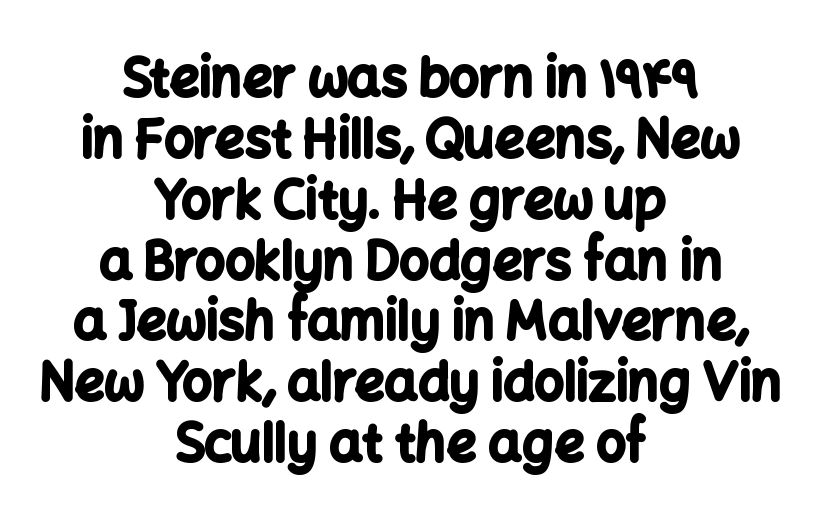
The image shows 52 px bold sans-serif type, upright; set centered, line spacing 1.17x, normal letter spacing, not underlined; low stroke contrast and a medium x-height.
